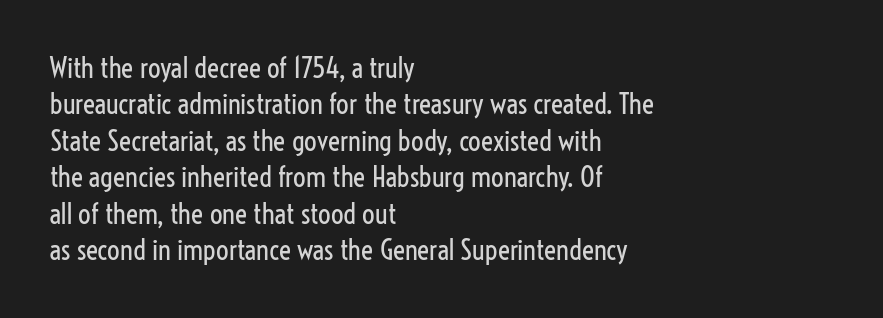
The image shows 28 px regular-weight, condensed sans-serif type, upright; set left-aligned, normal line spacing (1.3x), normal letter spacing, not underlined; low stroke contrast and a medium x-height.
